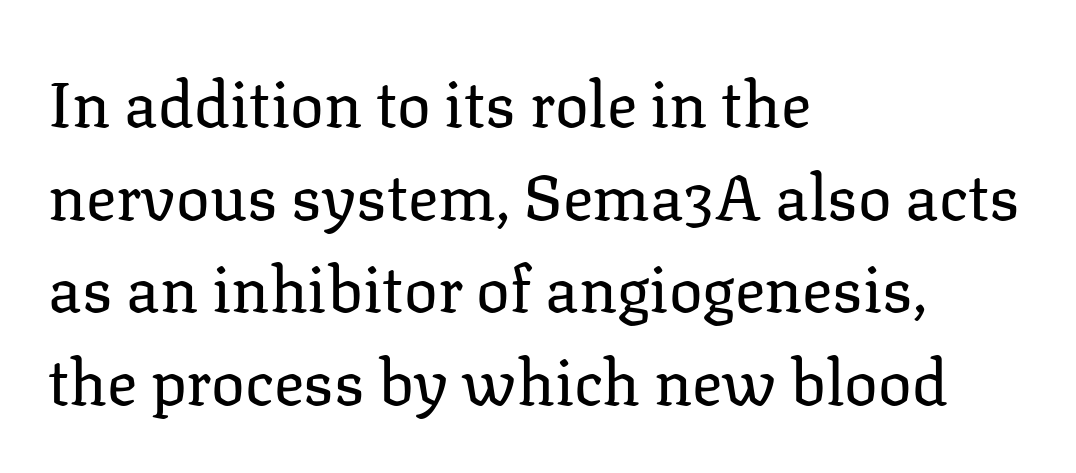
The image shows 63 px regular-weight serif type, upright; set left-aligned, normal line spacing (1.47x), normal letter spacing, not underlined; low stroke contrast and a medium x-height.
